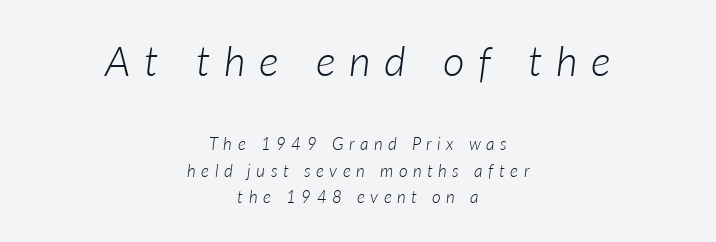
The image shows 42 px light type, italic (leaning right); set centered, normal line spacing (1.56x), unusually wide letter spacing (+0.32 em), not underlined; the first (top) block is 2.47x larger; low stroke contrast and a medium x-height.
